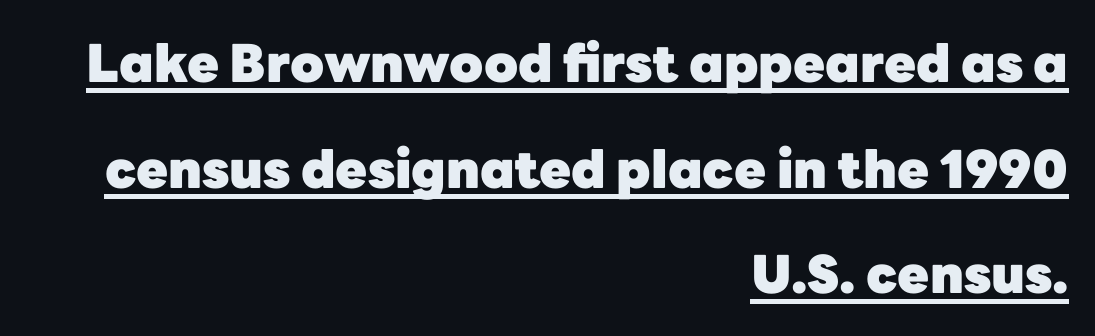
{"serif": "no", "italic": "no", "bold": "yes", "weight": "heavy", "width": "normal", "stroke_contrast": "low", "x_height": "medium", "monospaced": "no", "underline": "yes", "align": "right", "line_spacing": "loose", "line_spacing_ratio": 2.03, "letter_spacing": "normal", "letter_spacing_em": 0.0, "glyph_px": 52}
